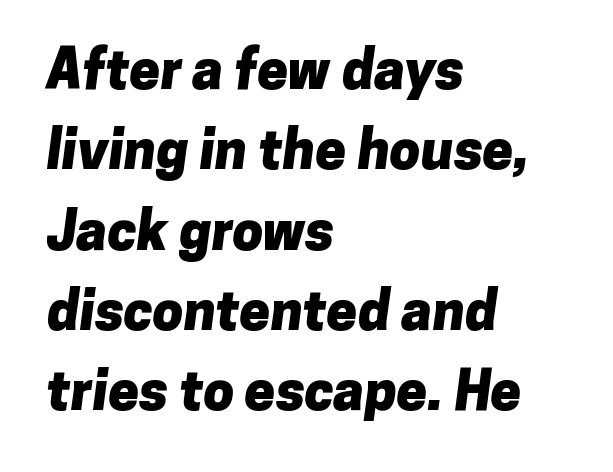
{"serif": "no", "bold": "yes", "weight": "heavy", "width": "normal", "stroke_contrast": "low", "x_height": "medium", "monospaced": "no", "underline": "no", "align": "left", "line_spacing": "normal", "line_spacing_ratio": 1.46, "letter_spacing": "normal", "letter_spacing_em": 0.0, "glyph_px": 55}
